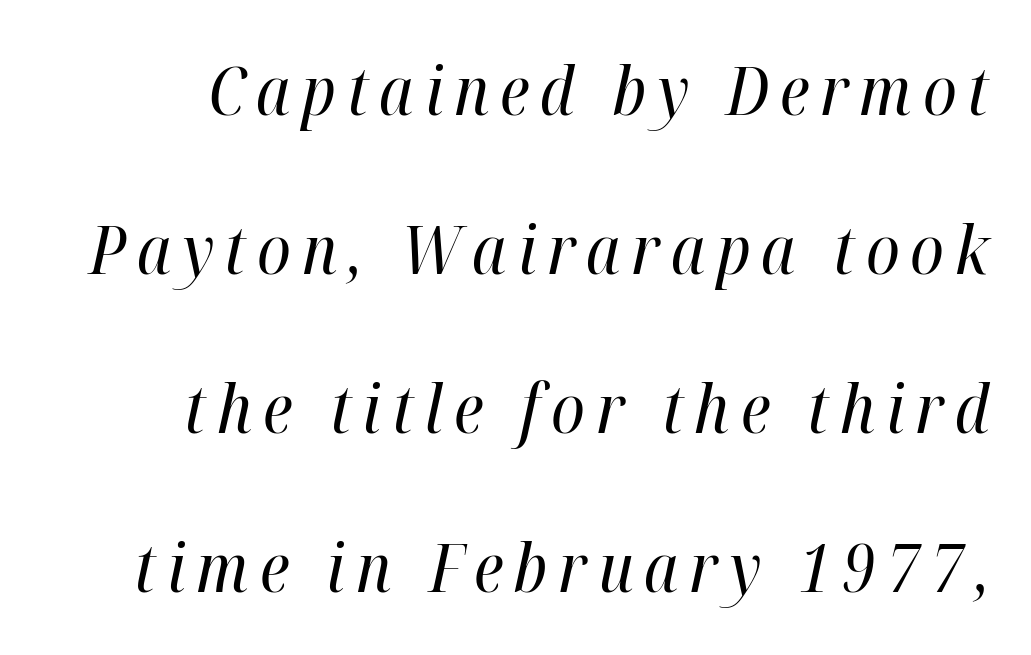
Q: Is the text bold? A: No.
Q: Is the text italic (slanted)? A: Yes, it leans right by about 12 degrees.
Q: Is the text underlined? A: No.
Q: How is the paragraph aligned? A: Right-aligned.
Q: Is the spacing between lines tight, normal or loose? A: Loose.
Q: Width (condensed, normal, or wide)? A: Condensed.
Q: Stroke contrast? A: High.
Q: x-height? A: Medium.
Q: Monospaced? A: No.
